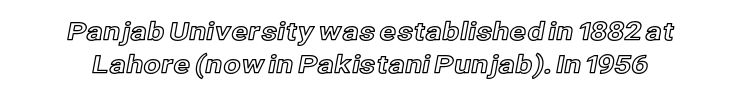
Q: Is the text italic (slanted)? A: Yes.
Q: Is the text underlined? A: No.
Q: Is the spacing between letters normal or unusually wide? A: Normal.
Q: Is the spacing between lines tight, normal or loose? A: Normal.
